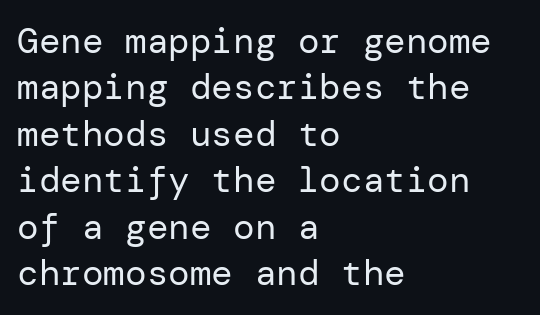
Q: Is the text bold? A: No.
Q: Is the text italic (slanted)? A: No, it is upright.
Q: Is the typeface a serif or a sans-serif typeface? A: Sans-serif.
Q: Is the text underlined? A: No.
Q: How is the paragraph aligned? A: Left-aligned.
Q: Is the spacing between letters normal or unusually wide? A: Normal.
Q: Is the spacing between lines tight, normal or loose? A: Normal.
Q: Width (condensed, normal, or wide)? A: Normal.
Q: Stroke contrast? A: Low.
Q: x-height? A: Medium.
